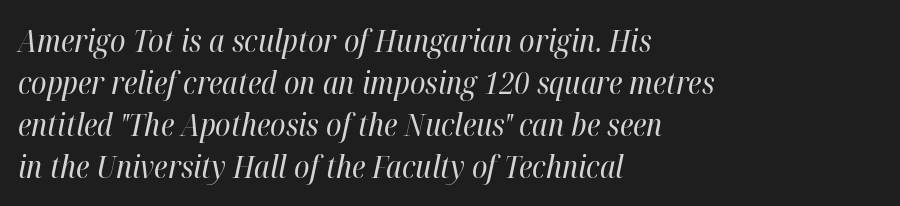
Q: Is the text bold? A: No.
Q: Is the text italic (slanted)? A: Yes, it leans right by about 12 degrees.
Q: Is the text underlined? A: No.
Q: How is the paragraph aligned? A: Left-aligned.
Q: Is the spacing between letters normal or unusually wide? A: Normal.
Q: Is the spacing between lines tight, normal or loose? A: Normal.
Q: Width (condensed, normal, or wide)? A: Condensed.
Q: Stroke contrast? A: High.
Q: x-height? A: Medium.
Q: Monospaced? A: No.
